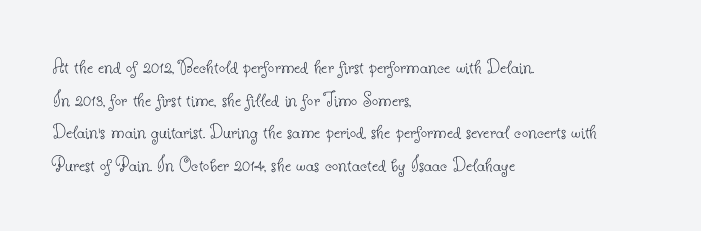
Rows of type keep a routine distance in the vertical direction. The space beneath each line is pristine and unruled. Which margin do the lines hug? The left one — the right edge is uneven. The letterforms sit shoulder to shoulder at normal distance.
